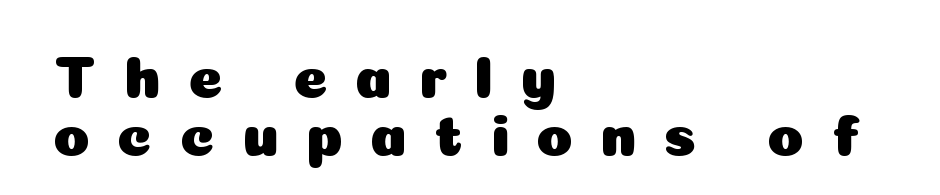
{"serif": "no", "italic": "no", "width": "normal", "stroke_contrast": "low", "x_height": "medium", "monospaced": "no", "underline": "no", "align": "left", "line_spacing": "tight", "line_spacing_ratio": 0.98, "letter_spacing": "wide", "letter_spacing_em": 0.46, "glyph_px": 59}
